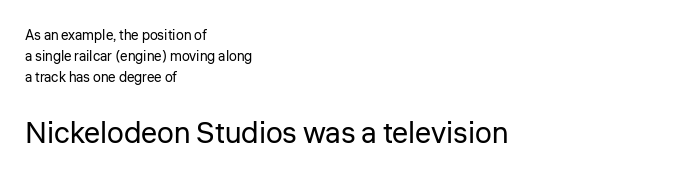
The image shows 30 px regular-weight sans-serif type, upright; set left-aligned, normal line spacing (1.49x), normal letter spacing, not underlined; the second (bottom) block is 2.14x larger; low stroke contrast and a medium x-height.
